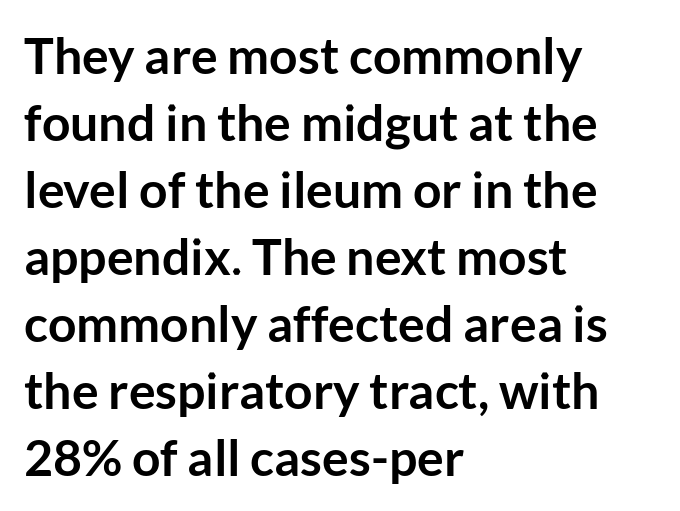
Q: Is the text bold? A: Yes.
Q: Is the text italic (slanted)? A: No, it is upright.
Q: Is the typeface a serif or a sans-serif typeface? A: Sans-serif.
Q: Is the text underlined? A: No.
Q: How is the paragraph aligned? A: Left-aligned.
Q: Is the spacing between letters normal or unusually wide? A: Normal.
Q: Is the spacing between lines tight, normal or loose? A: Normal.
Q: Width (condensed, normal, or wide)? A: Normal.
Q: Stroke contrast? A: Low.
Q: x-height? A: Medium.
Q: Monospaced? A: No.
